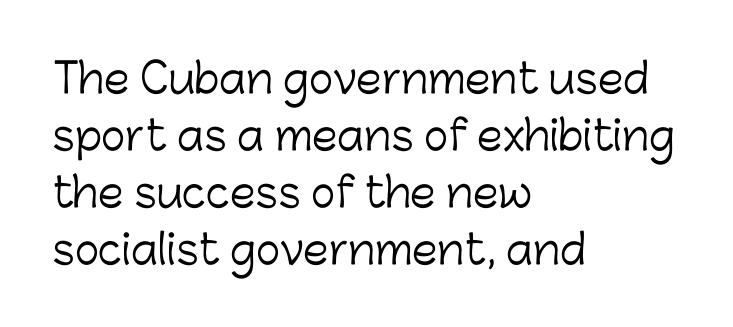
Caption: multi-line text, flush left, ragged right. The rendering shows plain stroke endings on the letterforms — a sans-serif design. Think standard paragraph weight, or any step lighter than that. Regular leading. The rendering keeps characters at their native spacing.
